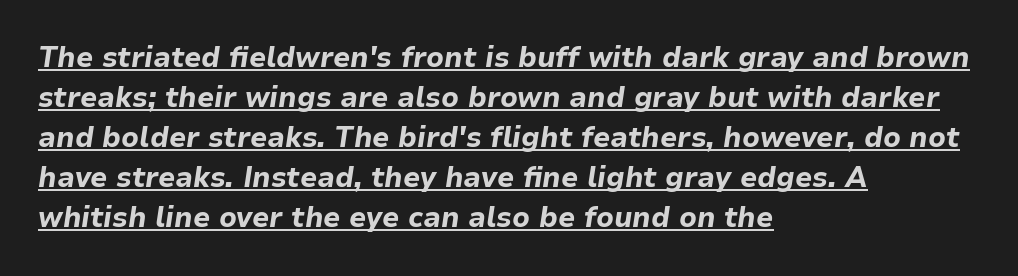
The image shows 28 px bold type, italic (leaning right); set left-aligned, normal line spacing (1.43x), normal letter spacing, underlined; low stroke contrast and a medium x-height.
